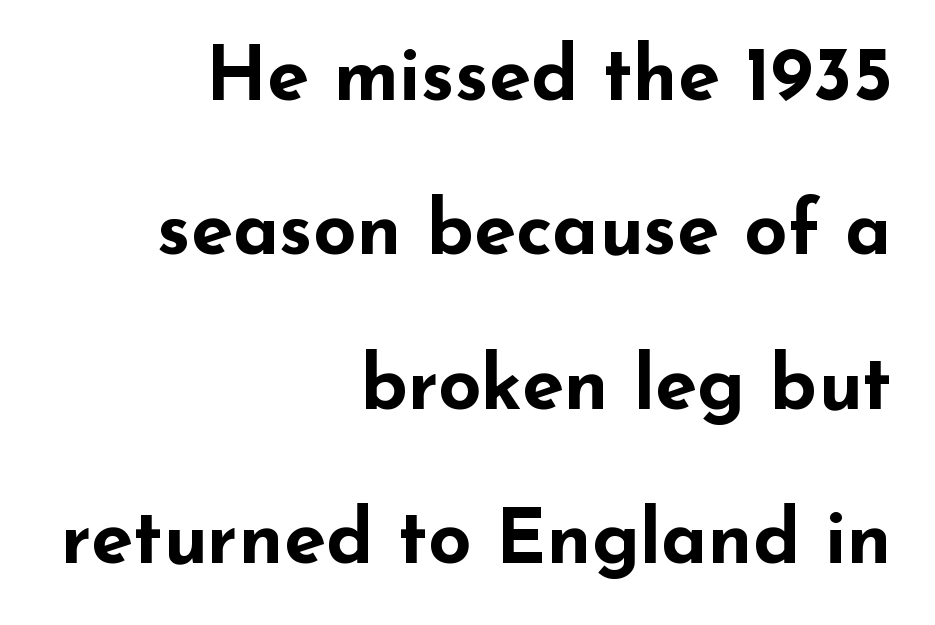
The image shows 76 px bold, wide sans-serif type, upright; set right-aligned, loose line spacing (2.03x), normal letter spacing, not underlined; low stroke contrast and a small x-height.
